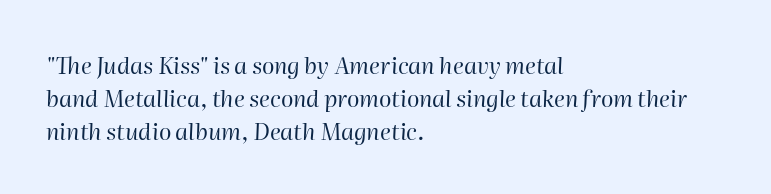
The image shows 23 px text type, italic (leaning right); set left-aligned, normal line spacing (1.43x), normal letter spacing, not underlined.
